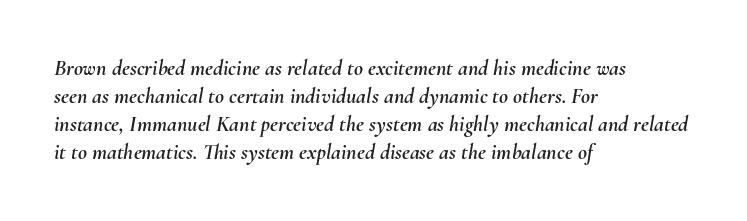
{"italic": "yes", "lean": "right", "slant_degrees": 10, "underline": "no", "align": "left", "line_spacing": "normal", "line_spacing_ratio": 1.28, "letter_spacing": "normal", "letter_spacing_em": 0.0, "glyph_px": 22}
